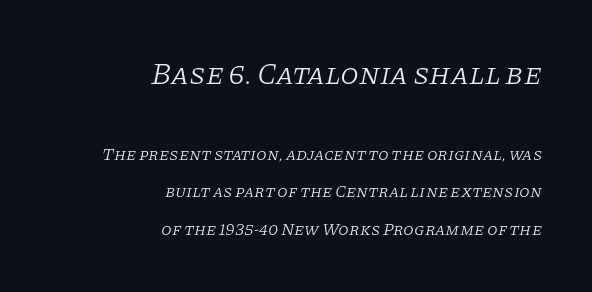
If you measured baseline to baseline, you'd find a long distance. The face used here is proportionally spaced, like ordinary book or web type. The face used here appears at its bigger size in the upper chunk. Classification — serif. There is no visible air inserted between adjacent glyphs.
